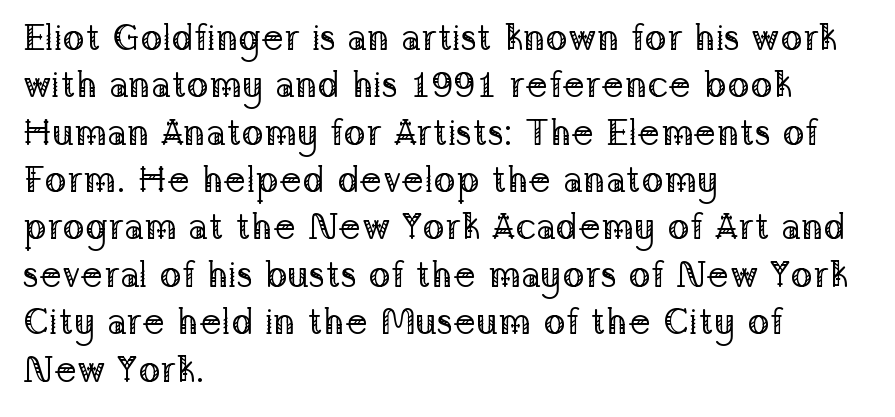
Q: Is the text bold? A: No.
Q: Is the text italic (slanted)? A: No, it is upright.
Q: Is the typeface a serif or a sans-serif typeface? A: Serif.
Q: Is the text underlined? A: No.
Q: How is the paragraph aligned? A: Left-aligned.
Q: Is the spacing between letters normal or unusually wide? A: Normal.
Q: Is the spacing between lines tight, normal or loose? A: Normal.
Q: Width (condensed, normal, or wide)? A: Normal.
Q: Stroke contrast? A: Low.
Q: x-height? A: Medium.
Q: Monospaced? A: No.
